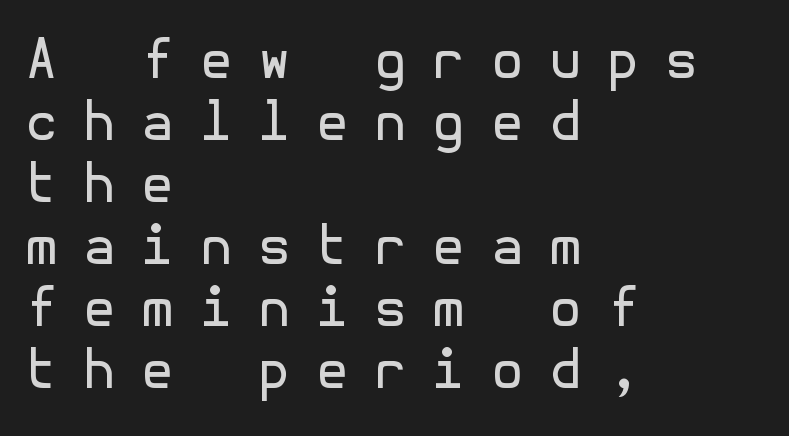
Each line starts at the same left margin while the right side varies. Bare-footed words on every line. If you drew a line through each stem, it would be perfectly vertical. Does the type have serifs? No, each stem ends abruptly. The letters are spread apart with noticeably loose tracking.
